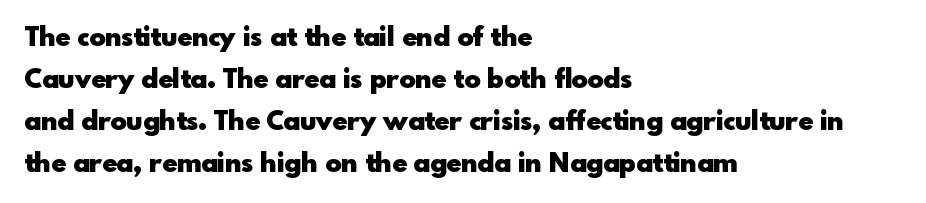
The face used here has the dense, thick strokes of a bold. Students, observe: this is what conventionally led text looks like. Notice how the stems are strictly vertical — no italics here. The setting favours the left margin, as ordinary paragraphs usually do.
